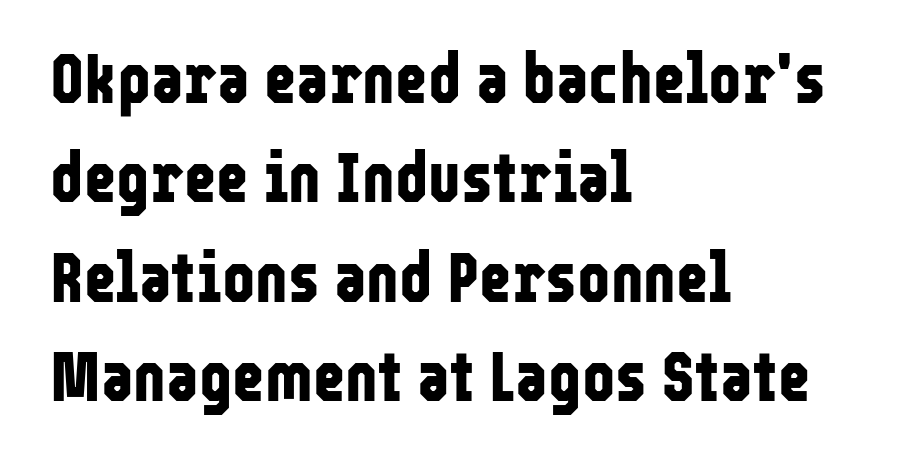
{"serif": "no", "italic": "no", "bold": "yes", "weight": "bold", "width": "condensed", "stroke_contrast": "low", "x_height": "medium", "monospaced": "no", "underline": "no", "align": "left", "line_spacing": "normal", "line_spacing_ratio": 1.42, "letter_spacing": "normal", "letter_spacing_em": 0.0, "glyph_px": 70}
